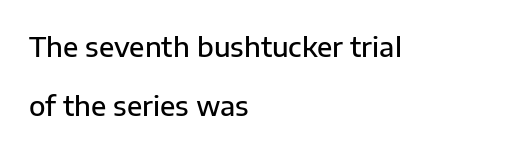
The image shows 27 px text type, upright; set left-aligned, loose line spacing (2.2x), normal letter spacing, not underlined.
